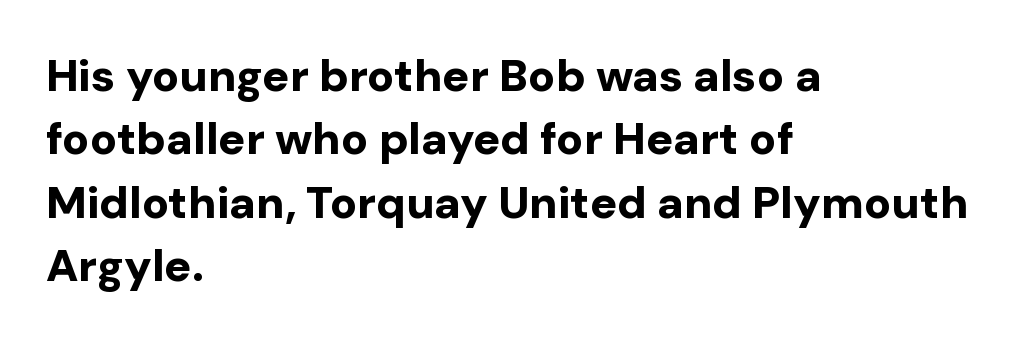
The text was rendered using a sans face with plain stroke endings. Proportional: the letters do not fall into vertical columns. Students, this is bold: see how much ink each stroke carries. Leading: standard. Honestly, there is no underline to notice here at all.
